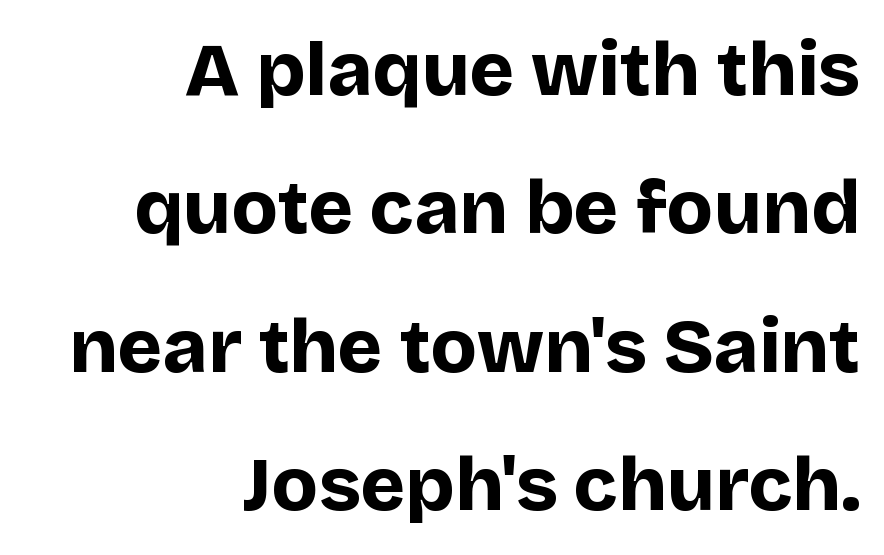
The area under the type is left untouched. Varying glyph widths throughout — classic text-font behaviour. Standard letterfit; no display-style spreading of the glyphs. The characters look thick and weighty, a clear bold. Typographically, this falls in the sans-serif category. The paragraph shown leans on its right margin.
